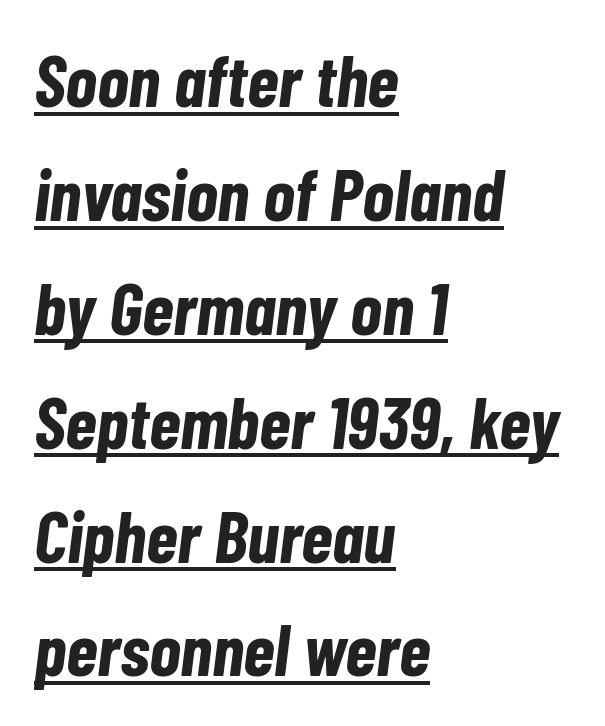
Visually the block forms a straight wall on the left and a jagged coastline on the right. It's the slanting kind of type. Vertically, the passage feels balanced, rows spaced as you'd expect. A typesetter would call this proportional, since set widths differ per character. The horizontal fit of the characters is conventional and even.
